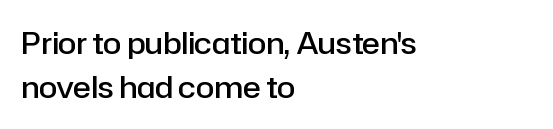
The image shows 30 px semibold sans-serif type, upright; set left-aligned, normal line spacing (1.46x), normal letter spacing, not underlined; low stroke contrast and a medium x-height.
